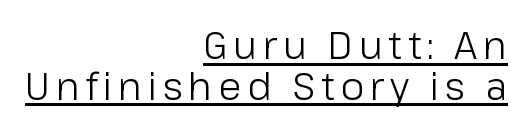
Q: Is the text bold? A: No.
Q: Is the text italic (slanted)? A: No, it is upright.
Q: Is the typeface a serif or a sans-serif typeface? A: Sans-serif.
Q: Is the text underlined? A: Yes.
Q: How is the paragraph aligned? A: Right-aligned.
Q: Is the spacing between lines tight, normal or loose? A: Tight.
Q: Width (condensed, normal, or wide)? A: Normal.
Q: Stroke contrast? A: Low.
Q: x-height? A: Medium.
Q: Monospaced? A: No.
